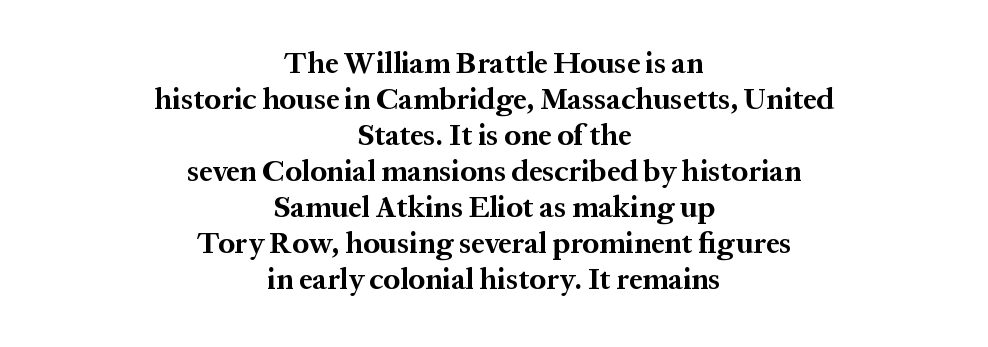
Words appear dense and cohesive because spacing is normal. Here the designer chose a conventional face with non-uniform glyph widths. Beneath every word, the page is bare. Where is the straight margin? There isn't one; the lines are centered. Strong, thick strokes mark this as bold type.
